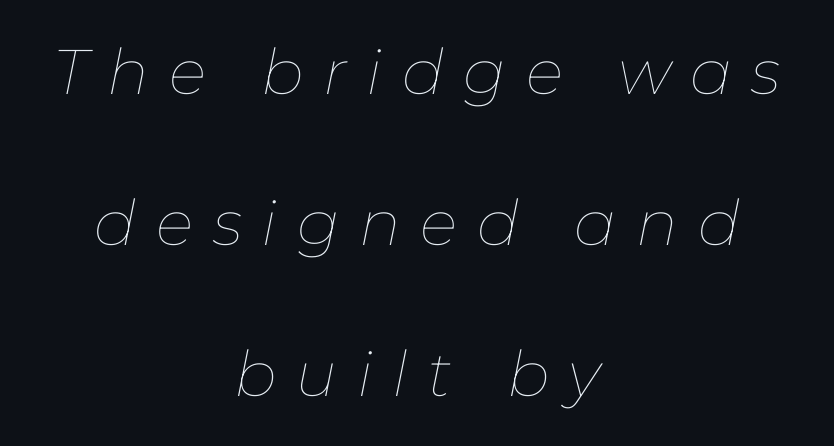
{"italic": "yes", "lean": "right", "slant_degrees": 11, "bold": "no", "weight": "thin", "width": "normal", "stroke_contrast": "low", "x_height": "medium", "monospaced": "no", "underline": "no", "align": "center", "line_spacing": "loose", "line_spacing_ratio": 2.4, "letter_spacing": "wide", "letter_spacing_em": 0.31, "glyph_px": 63}
